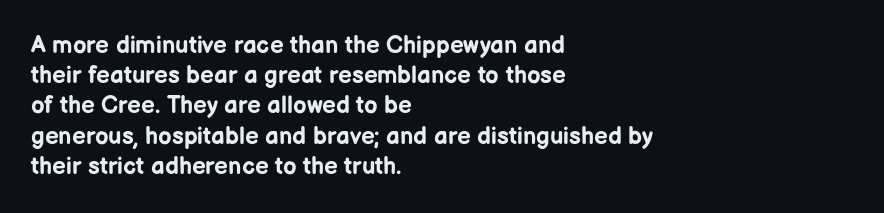
The image shows 24 px bold type, upright; set left-aligned, normal line spacing (1.26x), normal letter spacing, not underlined.
